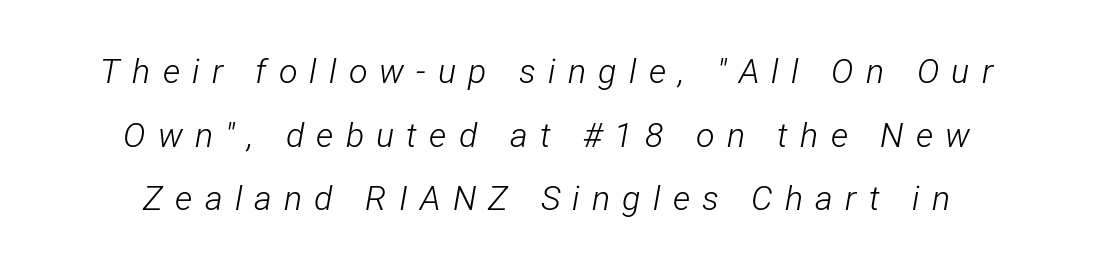
{"italic": "yes", "lean": "right", "slant_degrees": 12, "bold": "no", "weight": "light", "width": "condensed", "stroke_contrast": "low", "x_height": "medium", "monospaced": "no", "underline": "no", "line_spacing_ratio": 1.87, "letter_spacing": "wide", "letter_spacing_em": 0.36, "glyph_px": 34}
